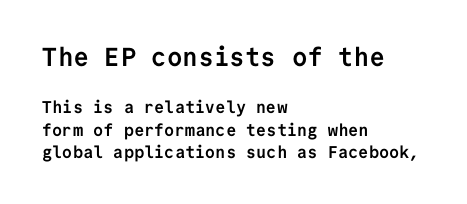
Q: Is the text bold? A: Yes.
Q: Is the text italic (slanted)? A: No, it is upright.
Q: Is the text underlined? A: No.
Q: How is the paragraph aligned? A: Left-aligned.
Q: Is the spacing between letters normal or unusually wide? A: Normal.
Q: Is the spacing between lines tight, normal or loose? A: Normal.
Q: Which block of text is set in a larger size, the first (top) or the second (bottom)? A: The first (top) one.
